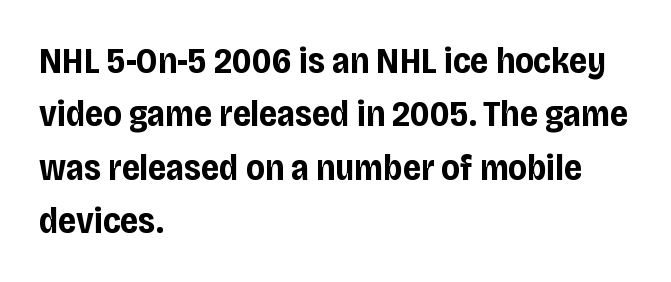
The image shows 36 px bold, condensed sans-serif type, upright; set left-aligned, normal line spacing (1.48x), normal letter spacing, not underlined; low stroke contrast and a large x-height.
